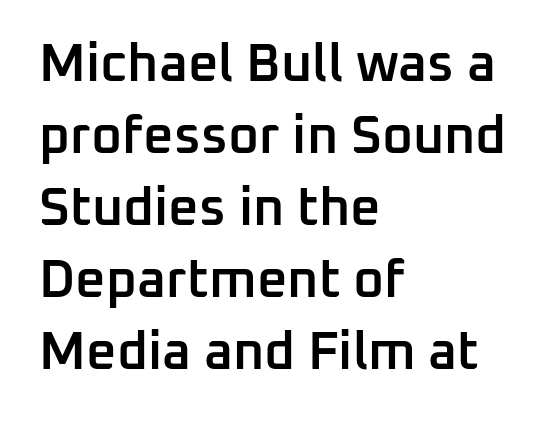
Compared with typical paragraphs, the rows here are spaced about the same. Is this a fixed-width face? No — the glyphs have proportional, varying widths. One-word summary of the alignment: left. No extra tracking has been applied to these lines. No word sits above an underline. The face used here is a sans, in the tradition of grotesques and geometrics.
